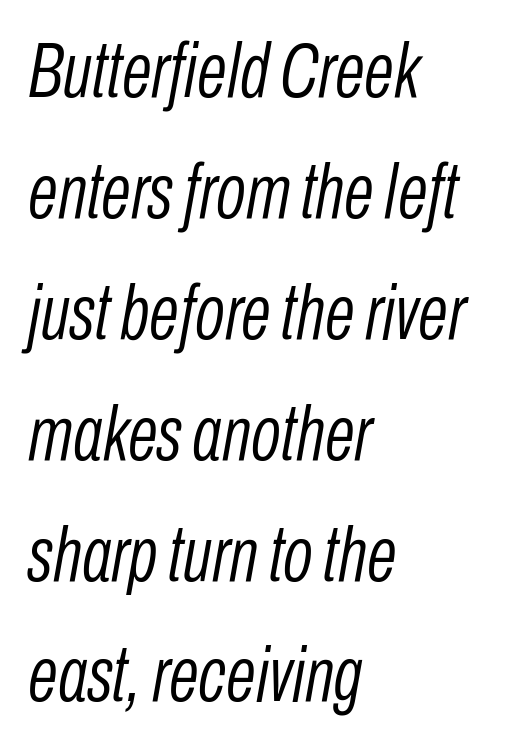
{"italic": "yes", "lean": "right", "slant_degrees": 10, "bold": "no", "weight": "light", "width": "condensed", "stroke_contrast": "low", "x_height": "medium", "monospaced": "no", "underline": "no", "align": "left", "line_spacing": "normal", "line_spacing_ratio": 1.55, "letter_spacing": "normal", "letter_spacing_em": 0.0, "glyph_px": 78}
